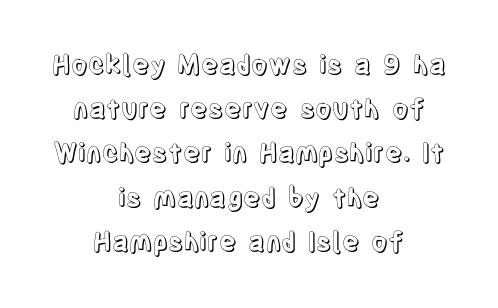
{"italic": "no", "underline": "no", "align": "center", "line_spacing": "normal", "line_spacing_ratio": 1.7, "letter_spacing": "normal", "letter_spacing_em": 0.0, "glyph_px": 26}
